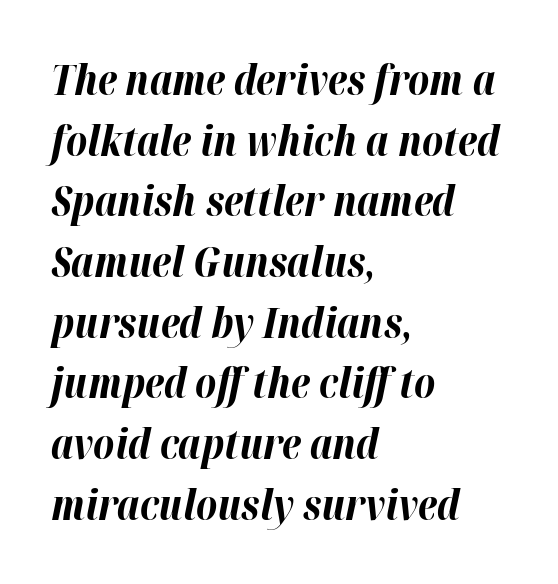
{"italic": "yes", "lean": "right", "slant_degrees": 12, "bold": "yes", "weight": "bold", "width": "normal", "stroke_contrast": "high", "x_height": "medium", "monospaced": "no", "underline": "no", "align": "left", "line_spacing": "normal", "line_spacing_ratio": 1.48, "letter_spacing": "normal", "letter_spacing_em": 0.0, "glyph_px": 41}
